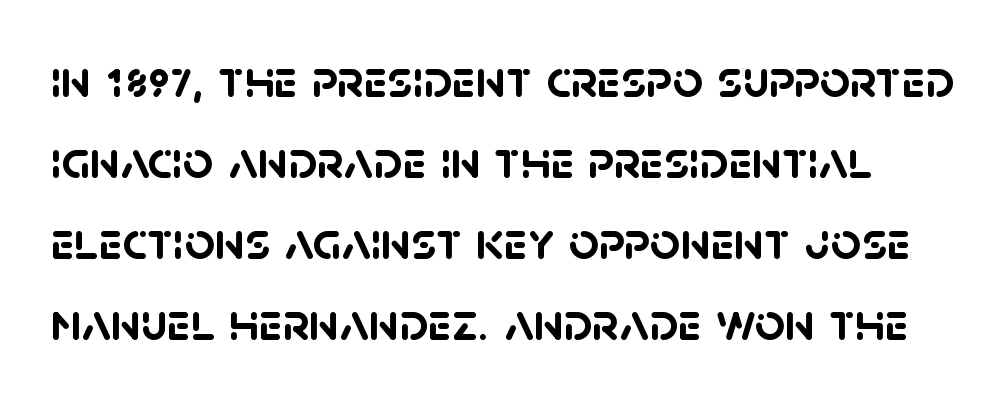
{"serif": "no", "bold": "yes", "weight": "semibold", "width": "normal", "stroke_contrast": "low", "x_height": "large", "monospaced": "no", "underline": "no", "line_spacing": "normal", "line_spacing_ratio": 1.53, "letter_spacing": "normal", "letter_spacing_em": 0.0, "glyph_px": 53}
